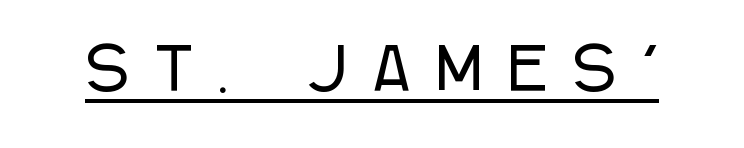
Q: Is the text italic (slanted)? A: No, it is upright.
Q: Is the typeface a serif or a sans-serif typeface? A: Sans-serif.
Q: Is the text underlined? A: Yes.
Q: Is the spacing between letters normal or unusually wide? A: Unusually wide.
Q: Width (condensed, normal, or wide)? A: Condensed.
Q: Stroke contrast? A: Low.
Q: x-height? A: Large.
Q: Monospaced? A: No.
